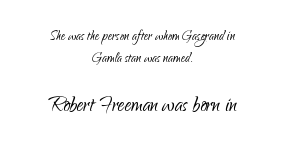
{"bold": "no", "underline": "no", "align": "center", "line_spacing": "normal", "line_spacing_ratio": 1.27, "letter_spacing": "normal", "letter_spacing_em": 0.0, "larger_block": "second", "size_ratio": 1.53, "glyph_px": 26}
